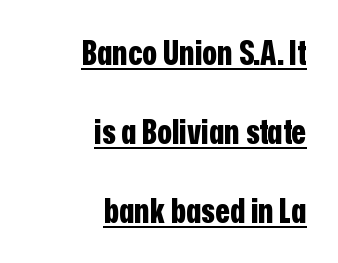
Q: Is the text bold? A: Yes.
Q: Is the text italic (slanted)? A: No, it is upright.
Q: Is the typeface a serif or a sans-serif typeface? A: Sans-serif.
Q: Is the text underlined? A: Yes.
Q: How is the paragraph aligned? A: Right-aligned.
Q: Is the spacing between letters normal or unusually wide? A: Normal.
Q: Is the spacing between lines tight, normal or loose? A: Loose.
Q: Width (condensed, normal, or wide)? A: Condensed.
Q: Stroke contrast? A: Low.
Q: x-height? A: Medium.
Q: Monospaced? A: No.
